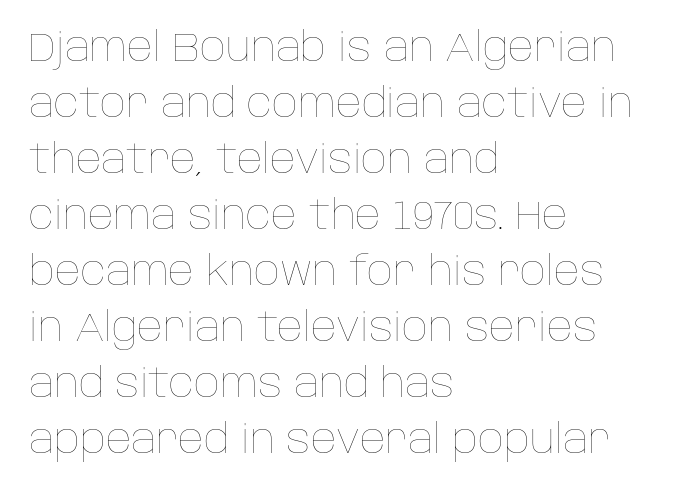
Q: Is the text bold? A: No.
Q: Is the text italic (slanted)? A: No, it is upright.
Q: Is the text underlined? A: No.
Q: How is the paragraph aligned? A: Left-aligned.
Q: Is the spacing between letters normal or unusually wide? A: Normal.
Q: Is the spacing between lines tight, normal or loose? A: Normal.
Q: Width (condensed, normal, or wide)? A: Normal.
Q: Stroke contrast? A: Low.
Q: x-height? A: Large.
Q: Monospaced? A: No.
